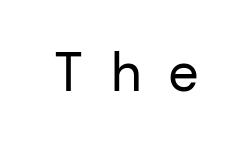
{"serif": "no", "italic": "no", "bold": "no", "weight": "regular", "width": "normal", "stroke_contrast": "low", "x_height": "medium", "underline": "no", "letter_spacing": "wide", "letter_spacing_em": 0.45, "glyph_px": 55}
